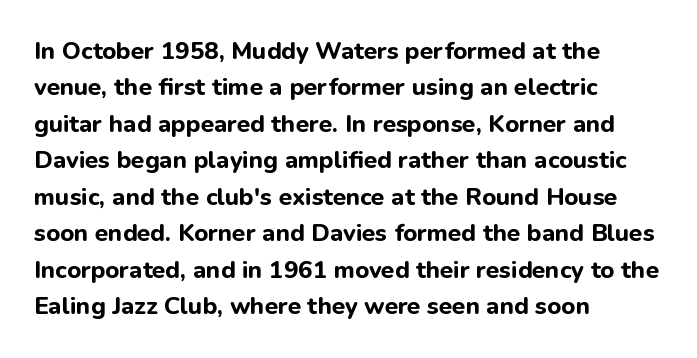
The image shows 24 px bold type, upright; set left-aligned, normal line spacing (1.52x), normal letter spacing, not underlined.
